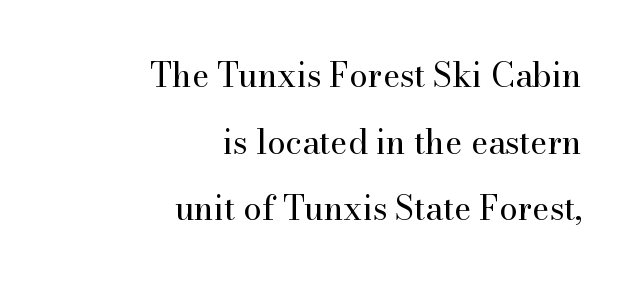
The image shows 33 px regular-weight serif type, upright; set right-aligned, loose line spacing (2.02x), normal letter spacing, not underlined; high stroke contrast and a small x-height.
